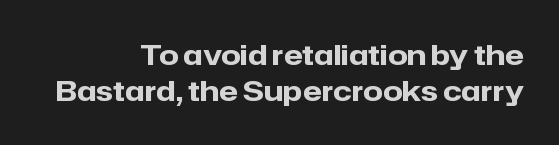
{"serif": "no", "italic": "no", "bold": "yes", "weight": "heavy", "width": "normal", "stroke_contrast": "low", "x_height": "medium", "monospaced": "no", "underline": "no", "align": "right", "line_spacing": "normal", "line_spacing_ratio": 1.28, "letter_spacing": "normal", "letter_spacing_em": 0.0, "glyph_px": 28}
